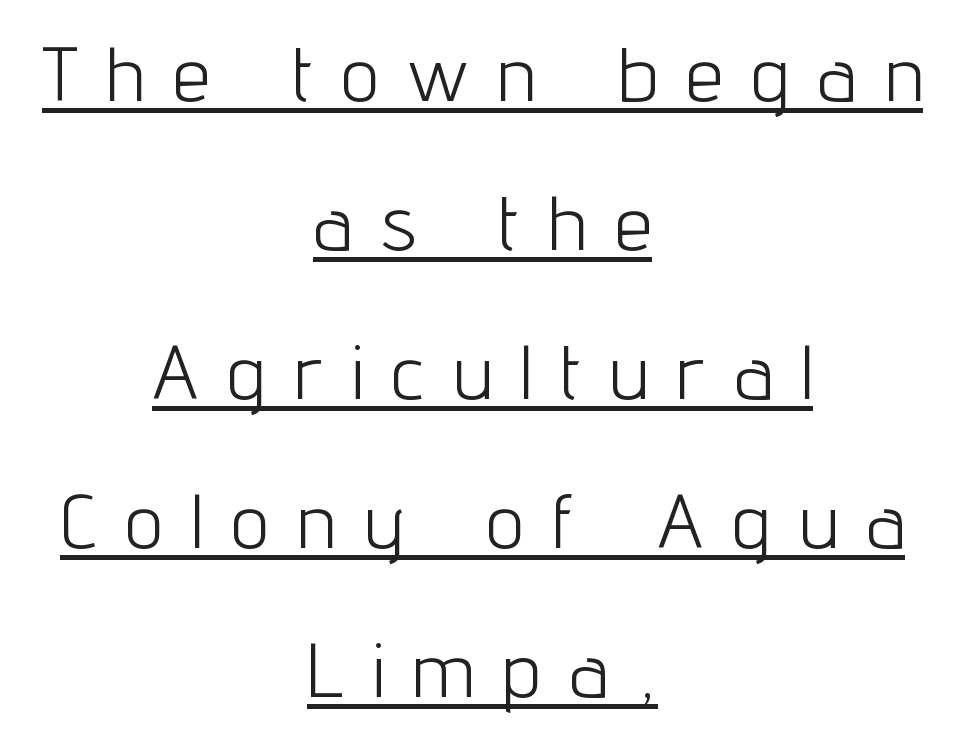
The image shows 76 px light, condensed sans-serif type, upright; set centered, loose line spacing (1.96x), unusually wide letter spacing (+0.39 em), underlined; low stroke contrast and a medium x-height.
